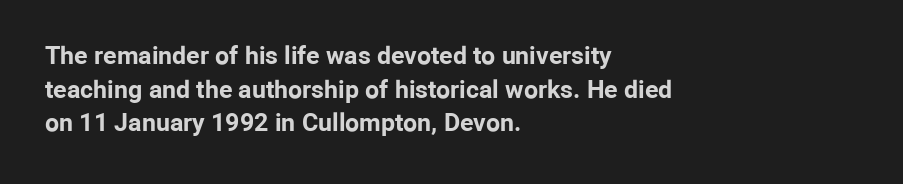
Students, note that the glyphs here touch the page at normal intervals. Chunky letters — that's bold for sure. Descenders are the only things crossing below the line. Notice how the passage keeps a crisp vertical edge on the left only.
